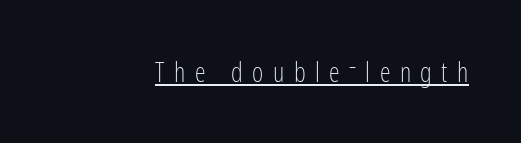
The image shows 27 px text type, upright; set unusually wide letter spacing (+0.35 em), underlined.
